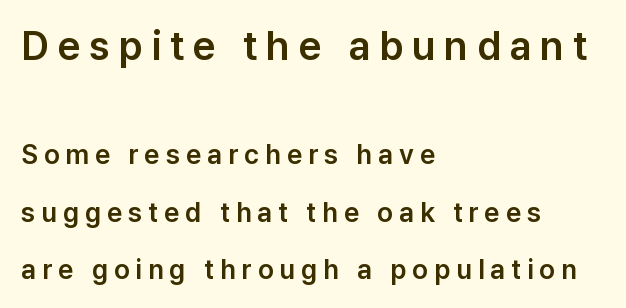
Q: Is the text italic (slanted)? A: No, it is upright.
Q: Is the typeface a serif or a sans-serif typeface? A: Sans-serif.
Q: Is the text underlined? A: No.
Q: How is the paragraph aligned? A: Left-aligned.
Q: Is the spacing between letters normal or unusually wide? A: Unusually wide.
Q: Is the spacing between lines tight, normal or loose? A: Loose.
Q: Which block of text is set in a larger size, the first (top) or the second (bottom)? A: The first (top) one.
Q: Width (condensed, normal, or wide)? A: Normal.
Q: Stroke contrast? A: Low.
Q: x-height? A: Medium.
Q: Monospaced? A: No.
